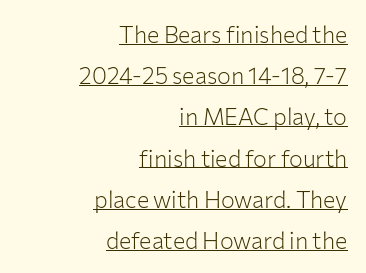
{"italic": "no", "bold": "no", "underline": "yes", "align": "right", "line_spacing_ratio": 1.79, "letter_spacing": "normal", "letter_spacing_em": 0.0, "glyph_px": 23}
